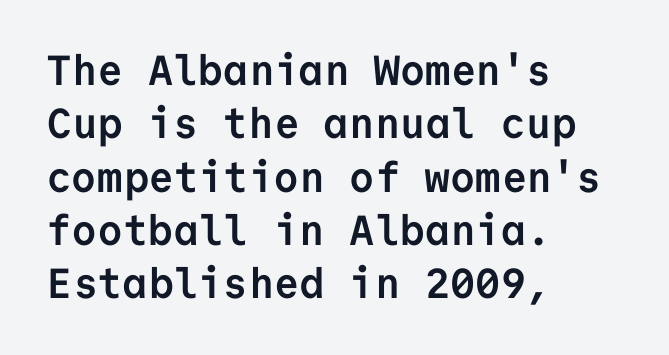
{"serif": "no", "italic": "no", "bold": "yes", "weight": "semibold", "width": "normal", "stroke_contrast": "low", "x_height": "medium", "monospaced": "yes", "underline": "no", "align": "left", "line_spacing": "normal", "line_spacing_ratio": 1.27, "letter_spacing": "normal", "letter_spacing_em": 0.0, "glyph_px": 42}
